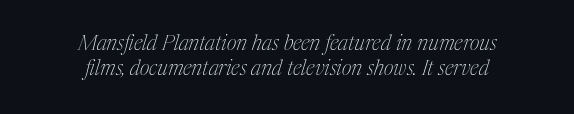
Q: Is the text bold? A: No.
Q: Is the text italic (slanted)? A: Yes, it leans right by about 17 degrees.
Q: Is the text underlined? A: No.
Q: How is the paragraph aligned? A: Centered.
Q: Is the spacing between letters normal or unusually wide? A: Normal.
